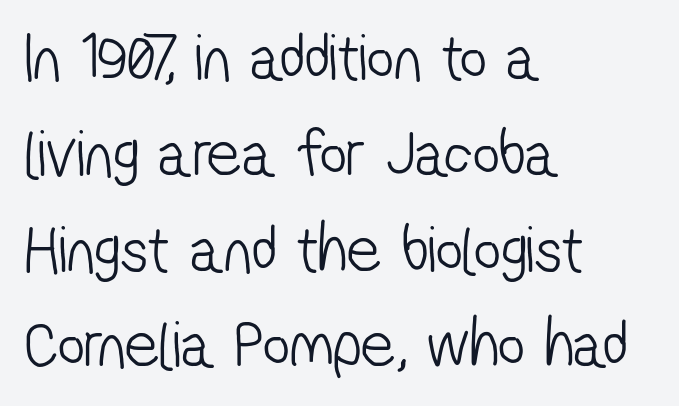
Think of a printed novel: that variable character pitch is what you see here. Line beginnings align vertically; line endings do not. The block of text has a typical density, with ordinary space between rows. Weight: regular or lighter. The type is set solid horizontally, with unmodified tracking.
